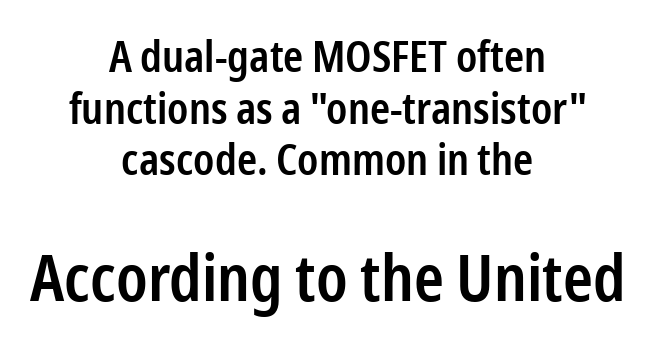
The letters advance in unequal steps, a hallmark of proportional type. Centered paragraph, ragged on both sides. Notice the strokes are somewhat thickened but not fully heavy: this is a semibold. Unlike italic type, these characters show no tilt at all. What stands out about the letter spacing? Nothing — it is the standard amount.
